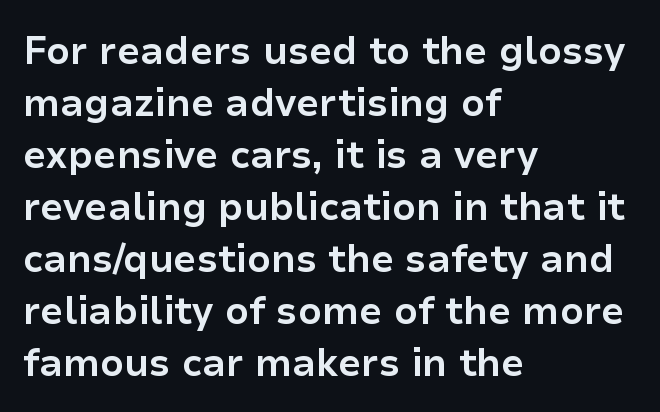
The image shows 38 px bold sans-serif type, upright; set left-aligned, normal line spacing (1.37x), normal letter spacing, not underlined; low stroke contrast and a medium x-height.
